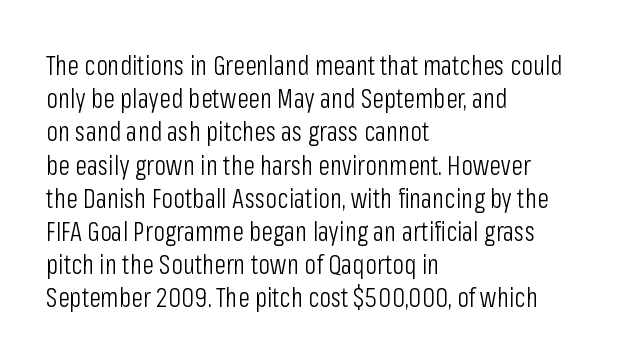
The image shows 27 px text type, upright; set left-aligned, line spacing 1.23x, normal letter spacing, not underlined.
